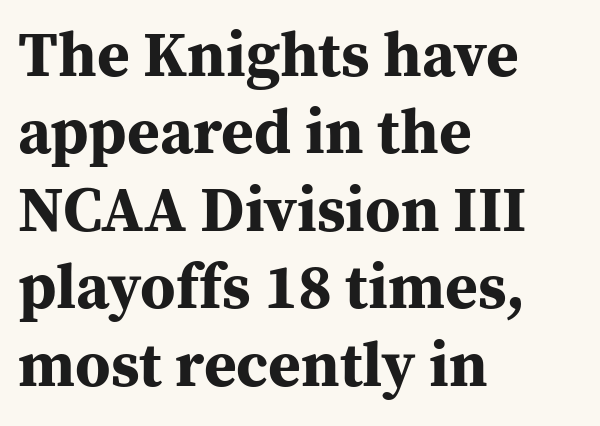
{"serif": "yes", "italic": "no", "bold": "yes", "weight": "bold", "width": "normal", "stroke_contrast": "medium", "x_height": "medium", "monospaced": "no", "underline": "no", "align": "left", "line_spacing_ratio": 1.23, "letter_spacing": "normal", "letter_spacing_em": 0.0, "glyph_px": 63}
